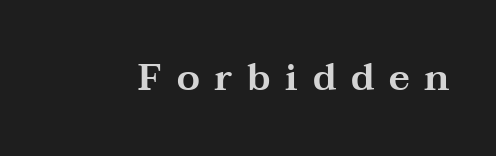
{"serif": "yes", "italic": "no", "width": "wide", "stroke_contrast": "medium", "x_height": "medium", "monospaced": "no", "underline": "no", "letter_spacing": "wide", "letter_spacing_em": 0.4, "glyph_px": 37}
